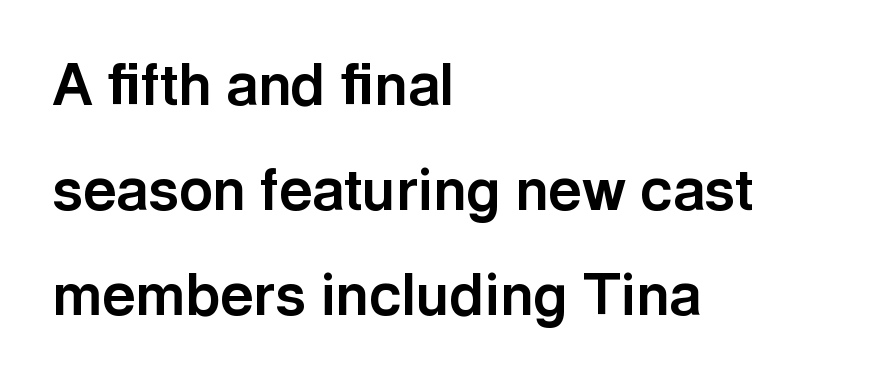
{"serif": "no", "italic": "no", "bold": "yes", "weight": "bold", "width": "normal", "x_height": "medium", "monospaced": "no", "underline": "no", "align": "left", "line_spacing_ratio": 1.81, "letter_spacing": "normal", "letter_spacing_em": 0.0, "glyph_px": 58}
